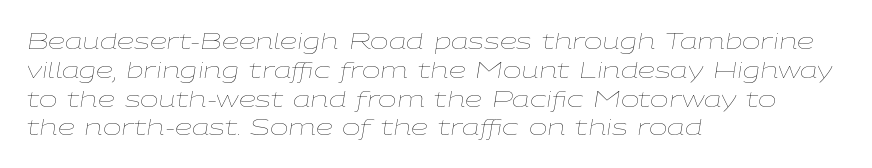
Q: Is the text bold? A: No.
Q: Is the text italic (slanted)? A: Yes, it leans right by about 9 degrees.
Q: Is the text underlined? A: No.
Q: How is the paragraph aligned? A: Left-aligned.
Q: Is the spacing between letters normal or unusually wide? A: Normal.
Q: Is the spacing between lines tight, normal or loose? A: Normal.
